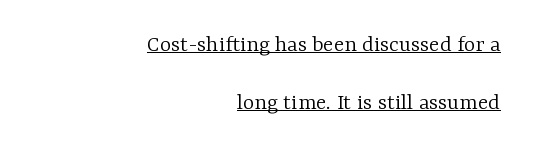
Q: Is the text bold? A: No.
Q: Is the text italic (slanted)? A: No, it is upright.
Q: Is the text underlined? A: Yes.
Q: How is the paragraph aligned? A: Right-aligned.
Q: Is the spacing between letters normal or unusually wide? A: Normal.
Q: Is the spacing between lines tight, normal or loose? A: Loose.
